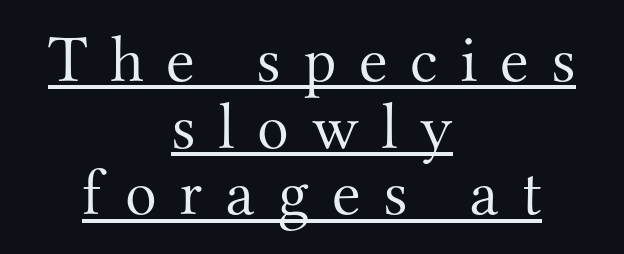
The image shows 66 px light serif type, upright; set centered, tight line spacing (1.01x), unusually wide letter spacing (+0.34 em), underlined; medium stroke contrast and a small x-height.
